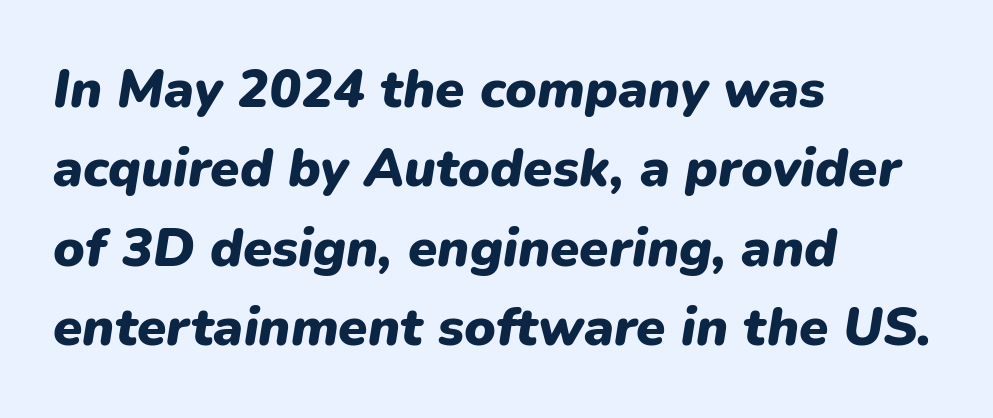
Which margin do the lines hug? The left one — the right edge is uneven. Typographic density is high because the face is bold. Does the lettering tilt? It does — this is italic. Reading down the column, the eye jumps a familiar distance to each next line. Check under the words: just untouched page. What stands out about the letter spacing? Nothing — it is the standard amount.
